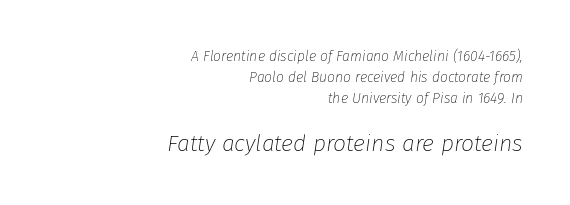
Block two is the big one; block one sits smaller above it. If you measured baseline to baseline, you'd find a middling distance. No heavy texture on the line: the type isn't bold. Typeset ragged left — the right edge is the straight one. Inter-character spacing is left at the font's built-in metrics. Nobody drew a line under any word here.
